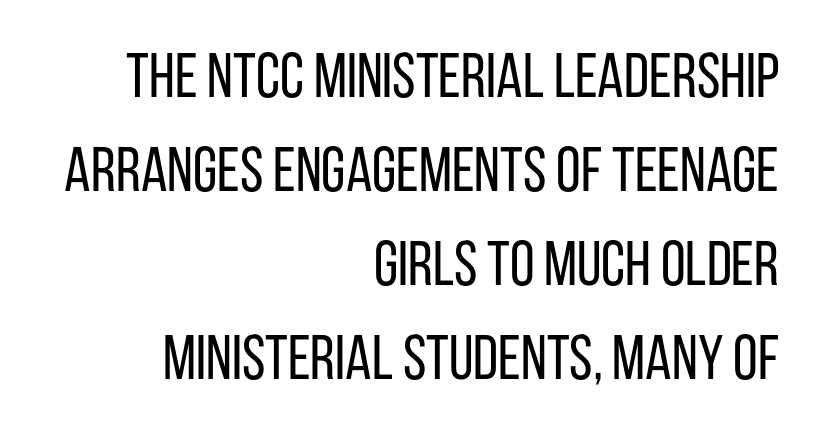
The image shows 63 px regular-weight, condensed sans-serif type, upright; set right-aligned, normal line spacing (1.49x), normal letter spacing, not underlined; low stroke contrast and a large x-height.
